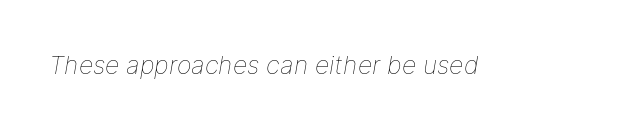
Q: Is the text bold? A: No.
Q: Is the text italic (slanted)? A: Yes, it leans right by about 9 degrees.
Q: Is the text underlined? A: No.
Q: Is the spacing between letters normal or unusually wide? A: Normal.
